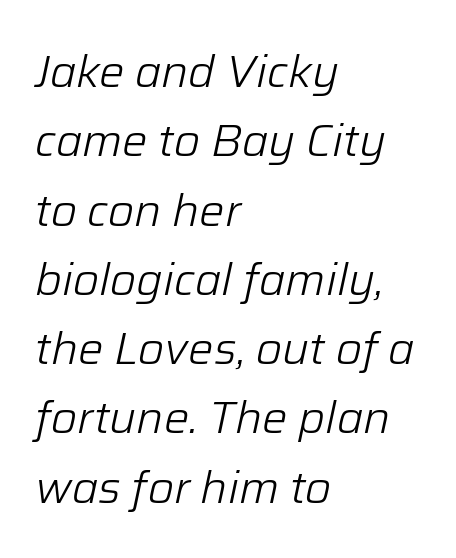
The image shows 45 px light type, italic (leaning right); set left-aligned, normal line spacing (1.54x), normal letter spacing, not underlined; low stroke contrast and a medium x-height.
